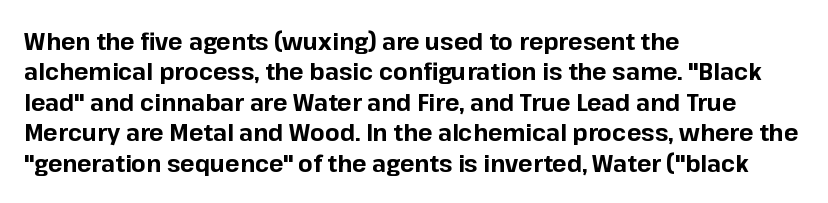
The glyphs are unaccompanied by any horizontal stroke below them. The leading is moderate, giving the passage an even texture. Left-aligned paragraph, ragged on the right. A full-strength bold gives these letters their thick strokes. This sample uses an upright cut, with every glyph sitting square on the baseline.
